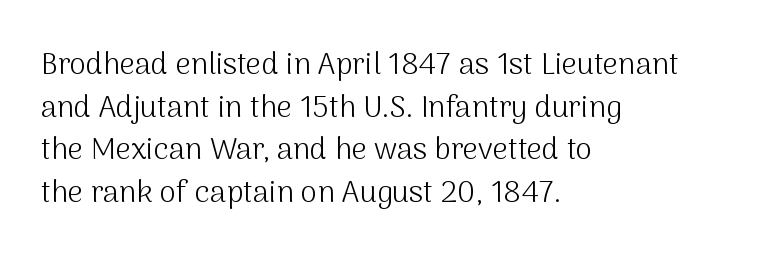
The image shows 30 px light sans-serif type, upright; set left-aligned, normal line spacing (1.42x), normal letter spacing, not underlined; medium stroke contrast and a medium x-height.
